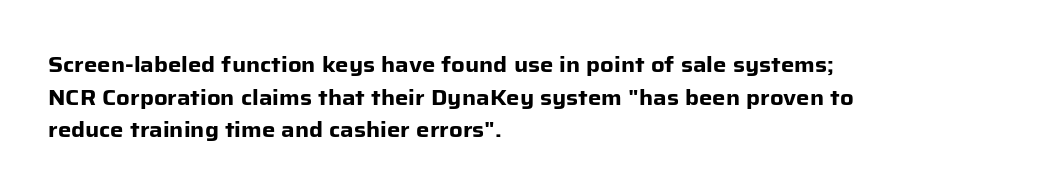
{"italic": "no", "bold": "yes", "underline": "no", "align": "left", "line_spacing": "normal", "line_spacing_ratio": 1.55, "letter_spacing": "normal", "letter_spacing_em": 0.0, "glyph_px": 21}
